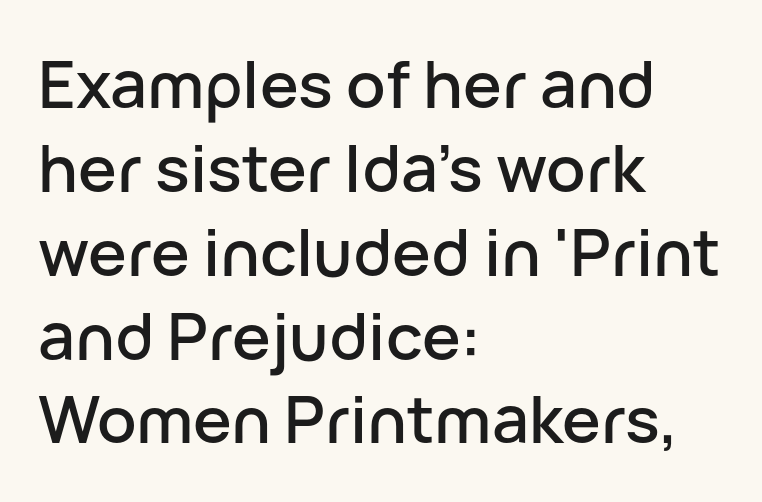
The image shows 65 px sans-serif type, upright; set left-aligned, normal line spacing (1.29x), normal letter spacing, not underlined; low stroke contrast and a medium x-height.
